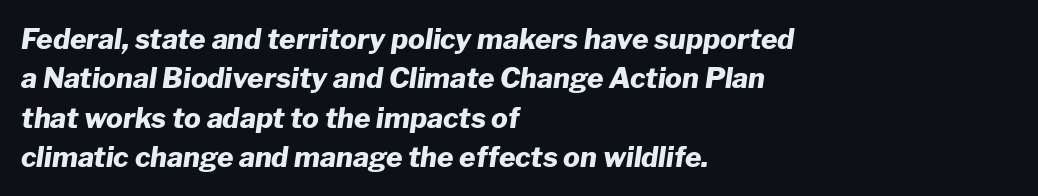
You'd pick this weight for a headline — it's a proper bold. The face used here is proportionally spaced, like ordinary book or web type. Where is the straight margin? On the left. Descenders are the only things crossing below the line.
